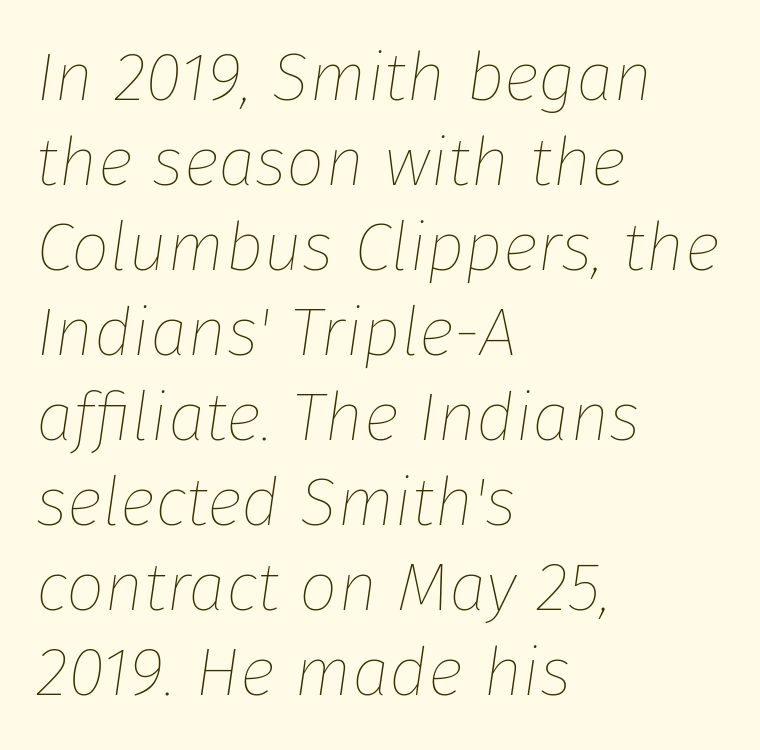
{"italic": "yes", "lean": "right", "slant_degrees": 8, "bold": "no", "weight": "thin", "width": "normal", "stroke_contrast": "low", "x_height": "medium", "monospaced": "no", "underline": "no", "align": "left", "line_spacing": "normal", "line_spacing_ratio": 1.25, "letter_spacing": "normal", "letter_spacing_em": 0.0, "glyph_px": 68}
